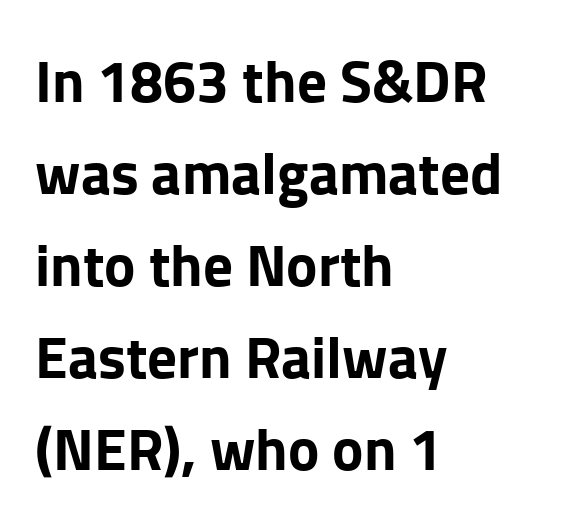
The image shows 59 px bold sans-serif type, upright; set left-aligned, normal line spacing (1.56x), normal letter spacing, not underlined; low stroke contrast and a medium x-height.
